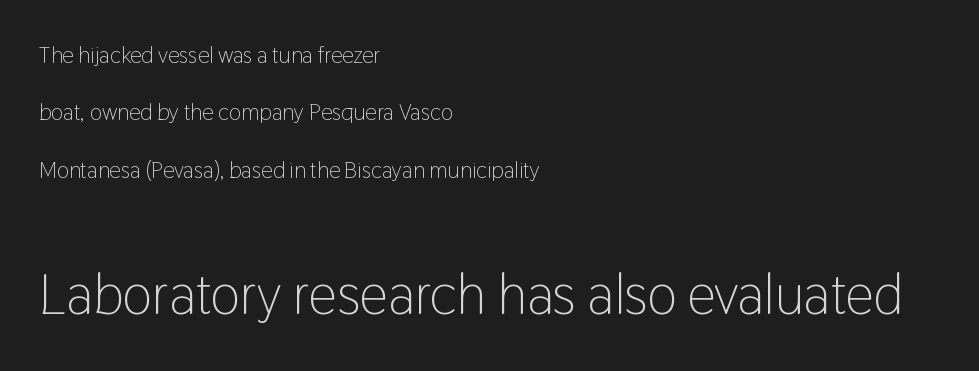
{"serif": "no", "italic": "no", "bold": "no", "weight": "light", "width": "condensed", "stroke_contrast": "low", "x_height": "medium", "monospaced": "no", "underline": "no", "align": "left", "line_spacing": "loose", "line_spacing_ratio": 2.49, "letter_spacing": "normal", "letter_spacing_em": 0.0, "larger_block": "second", "size_ratio": 2.48, "glyph_px": 57}
